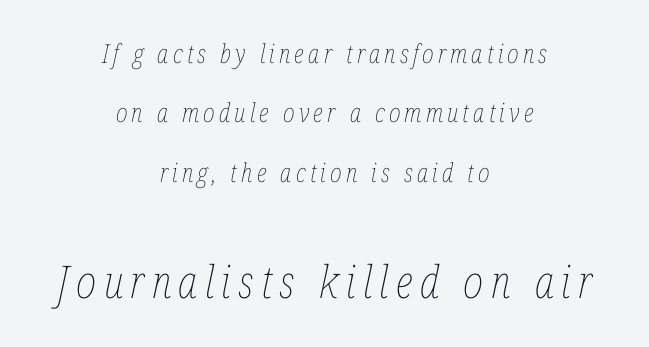
Q: Is the text bold? A: No.
Q: Is the text italic (slanted)? A: Yes, it leans right by about 12 degrees.
Q: Is the text underlined? A: No.
Q: How is the paragraph aligned? A: Centered.
Q: Is the spacing between lines tight, normal or loose? A: Loose.
Q: Which block of text is set in a larger size, the first (top) or the second (bottom)? A: The second (bottom) one.
Q: Width (condensed, normal, or wide)? A: Condensed.
Q: Stroke contrast? A: Low.
Q: x-height? A: Medium.
Q: Monospaced? A: No.
